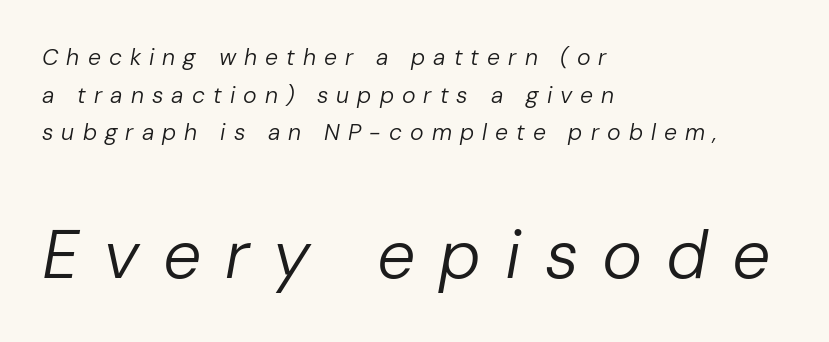
{"italic": "yes", "lean": "right", "slant_degrees": 10, "bold": "no", "weight": "regular", "width": "normal", "stroke_contrast": "low", "x_height": "medium", "monospaced": "no", "underline": "no", "align": "left", "line_spacing": "normal", "line_spacing_ratio": 1.64, "letter_spacing": "wide", "letter_spacing_em": 0.35, "larger_block": "second", "size_ratio": 2.96, "glyph_px": 68}
